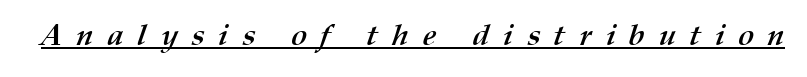
The image shows 30 px semibold type; set unusually wide letter spacing (+0.46 em), underlined; medium stroke contrast and a medium x-height.
